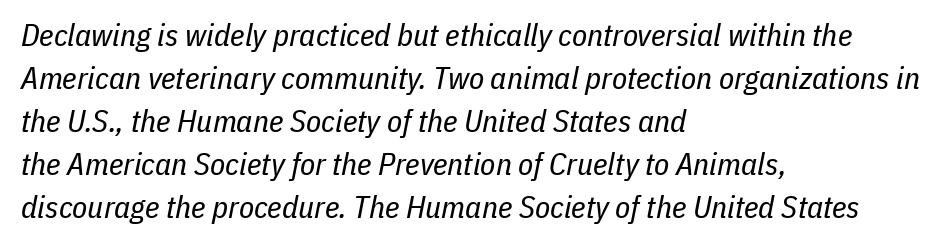
{"italic": "yes", "lean": "right", "slant_degrees": 11, "bold": "no", "weight": "regular", "width": "condensed", "stroke_contrast": "low", "x_height": "medium", "monospaced": "no", "underline": "no", "align": "left", "line_spacing": "normal", "line_spacing_ratio": 1.39, "letter_spacing": "normal", "letter_spacing_em": 0.0, "glyph_px": 31}
